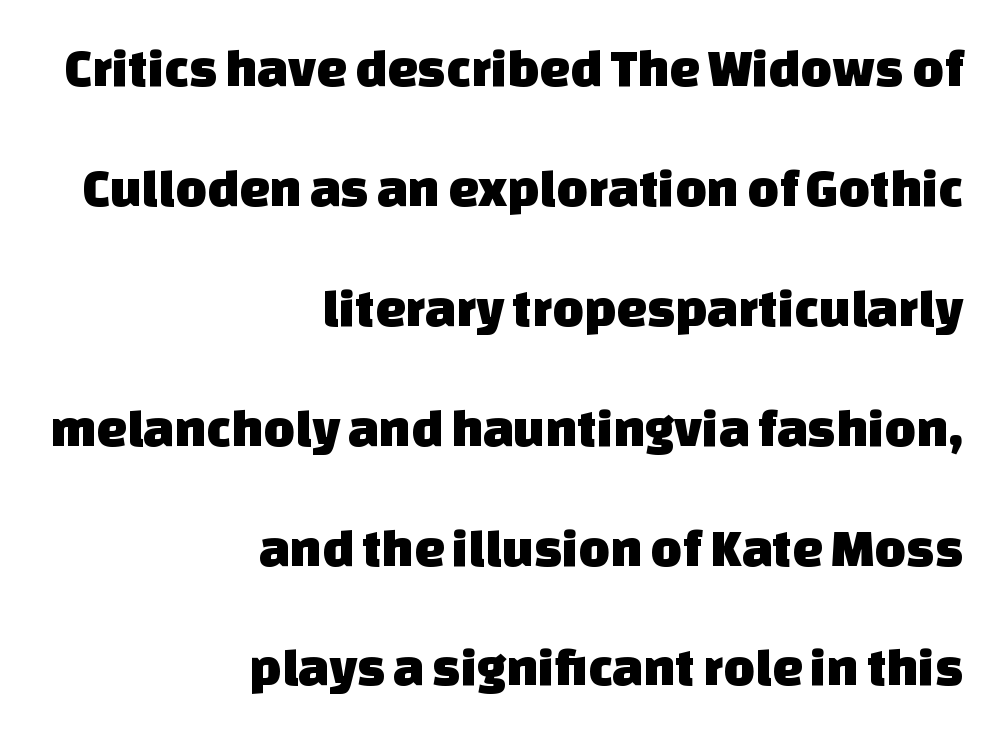
The image shows 54 px sans-serif type; set right-aligned, loose line spacing (2.22x), normal letter spacing, not underlined; low stroke contrast and a large x-height.
